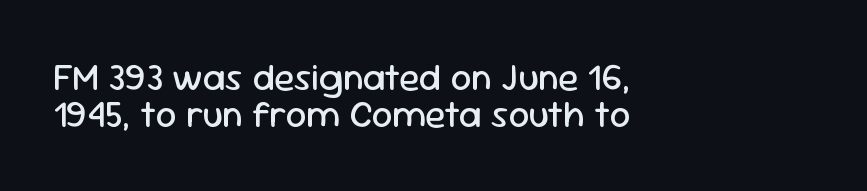
Weight class: somewhere from thin through regular. Each letter keeps its own natural width here, so spacing adapts to shape. Italic? Not at all — the glyphs are vertical. Regarding serifs, this sample does without them.
